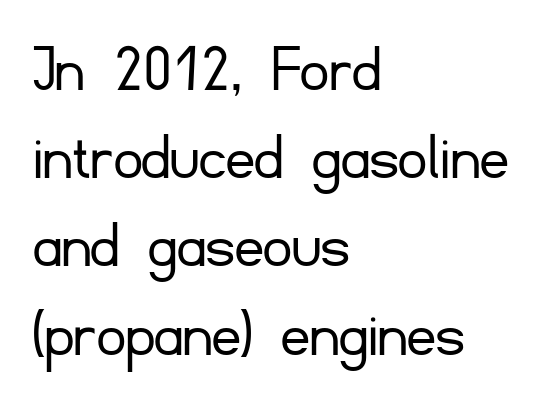
{"serif": "no", "italic": "no", "bold": "no", "weight": "light", "width": "normal", "stroke_contrast": "low", "x_height": "small", "monospaced": "no", "underline": "no", "align": "left", "line_spacing": "normal", "line_spacing_ratio": 1.26, "letter_spacing": "normal", "letter_spacing_em": 0.0, "glyph_px": 70}
